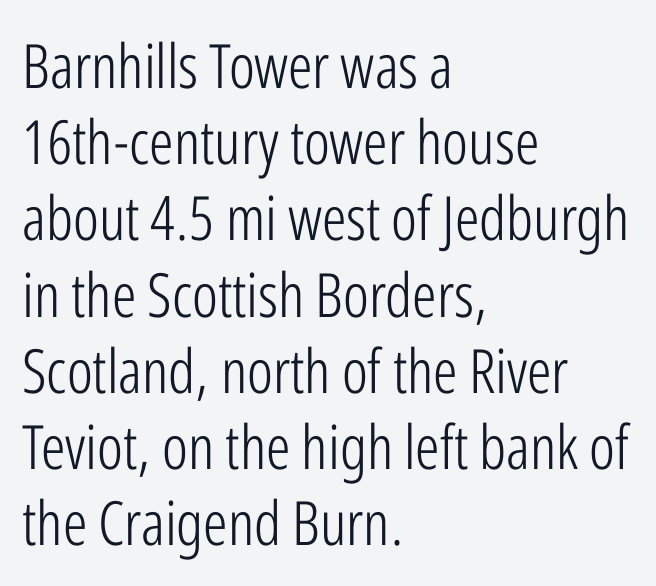
The image shows 61 px light, condensed sans-serif type, upright; set left-aligned, normal line spacing (1.25x), normal letter spacing, not underlined; low stroke contrast and a medium x-height.
